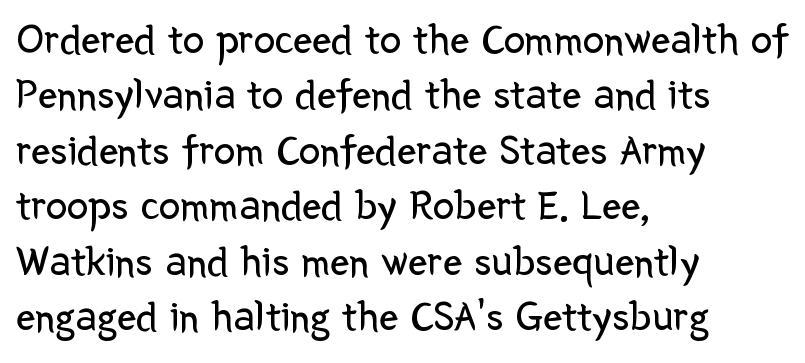
{"serif": "no", "italic": "no", "bold": "no", "weight": "regular", "width": "normal", "stroke_contrast": "low", "x_height": "medium", "monospaced": "no", "underline": "no", "align": "left", "line_spacing": "normal", "line_spacing_ratio": 1.29, "letter_spacing": "normal", "letter_spacing_em": 0.0, "glyph_px": 43}
